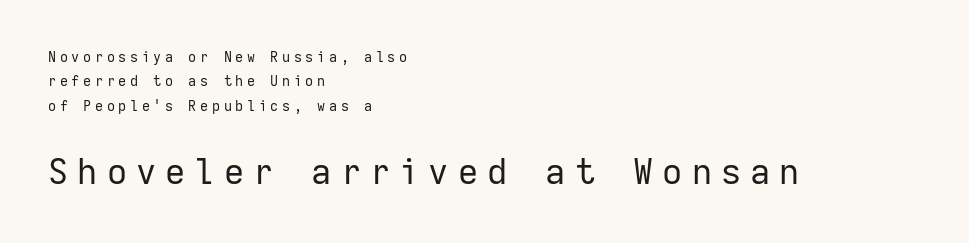
The image shows 35 px regular-weight sans-serif type, upright, monospaced; set left-aligned, line spacing 1.74x, unusually wide letter spacing (+0.26 em), not underlined; the second (bottom) block is 2.5x larger; low stroke contrast and a medium x-height.
